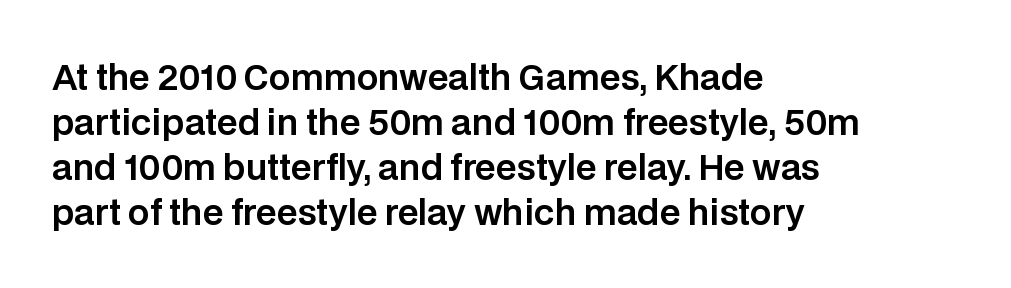
The image shows 34 px sans-serif type, upright; set left-aligned, normal line spacing (1.32x), normal letter spacing, not underlined; low stroke contrast and a large x-height.
